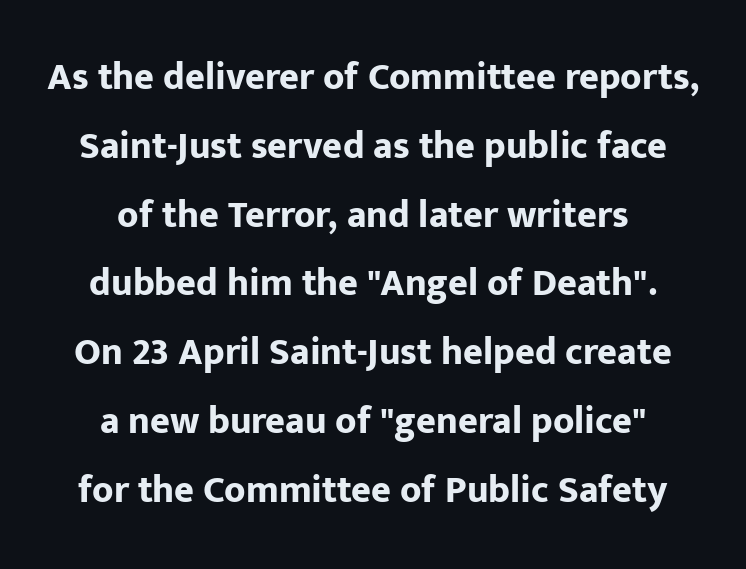
Q: Is the text bold? A: Yes.
Q: Is the text italic (slanted)? A: No, it is upright.
Q: Is the typeface a serif or a sans-serif typeface? A: Sans-serif.
Q: Is the text underlined? A: No.
Q: How is the paragraph aligned? A: Centered.
Q: Is the spacing between letters normal or unusually wide? A: Normal.
Q: Width (condensed, normal, or wide)? A: Normal.
Q: Stroke contrast? A: Low.
Q: x-height? A: Medium.
Q: Monospaced? A: No.
